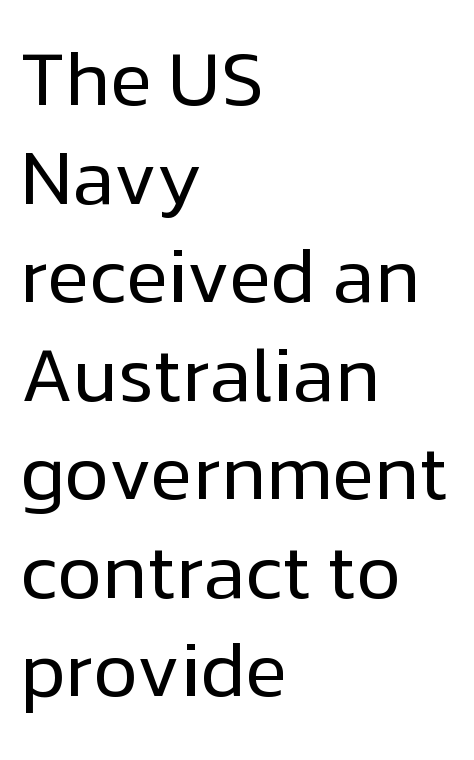
Q: Is the text bold? A: No.
Q: Is the text italic (slanted)? A: No, it is upright.
Q: Is the typeface a serif or a sans-serif typeface? A: Sans-serif.
Q: Is the text underlined? A: No.
Q: How is the paragraph aligned? A: Left-aligned.
Q: Is the spacing between letters normal or unusually wide? A: Normal.
Q: Is the spacing between lines tight, normal or loose? A: Normal.
Q: Width (condensed, normal, or wide)? A: Normal.
Q: Stroke contrast? A: Low.
Q: x-height? A: Medium.
Q: Monospaced? A: No.
